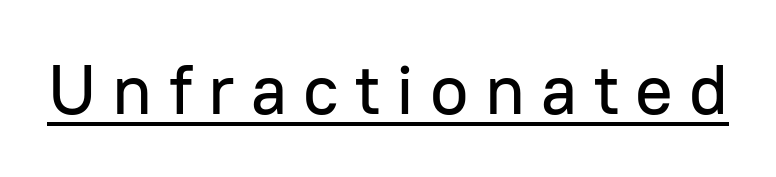
{"serif": "no", "italic": "no", "width": "normal", "stroke_contrast": "low", "x_height": "medium", "monospaced": "no", "underline": "yes", "letter_spacing": "wide", "letter_spacing_em": 0.23, "glyph_px": 70}
